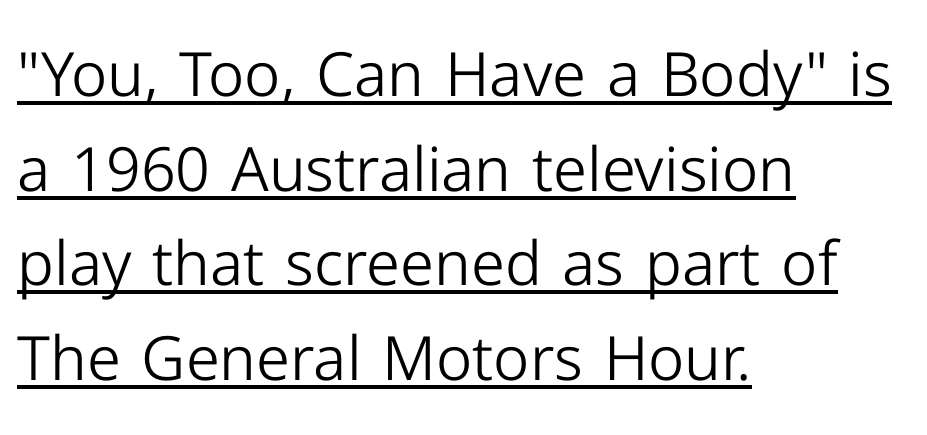
The image shows 61 px light sans-serif type, upright; set left-aligned, normal line spacing (1.55x), normal letter spacing, underlined; low stroke contrast and a medium x-height.
